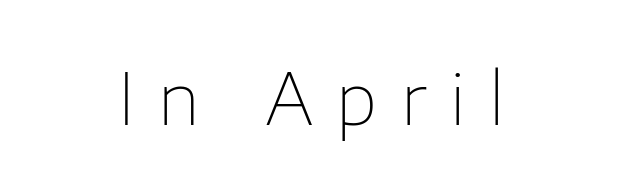
The horizontal fit of the characters is loose and conspicuously gappy. A typesetter would mark this as roman, not italic. Do the characters align in a grid? No, the font is proportional. Lines of text with bare space underneath. Note: no serifs on the glyphs.
